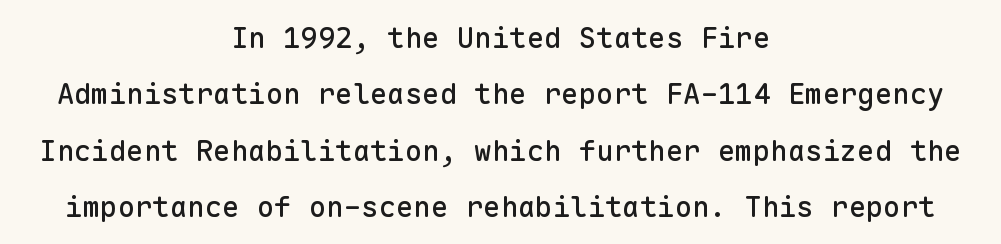
{"serif": "no", "italic": "no", "width": "normal", "stroke_contrast": "low", "x_height": "medium", "monospaced": "yes", "underline": "no", "align": "center", "line_spacing": "loose", "line_spacing_ratio": 1.94, "letter_spacing": "normal", "letter_spacing_em": 0.0, "glyph_px": 29}
